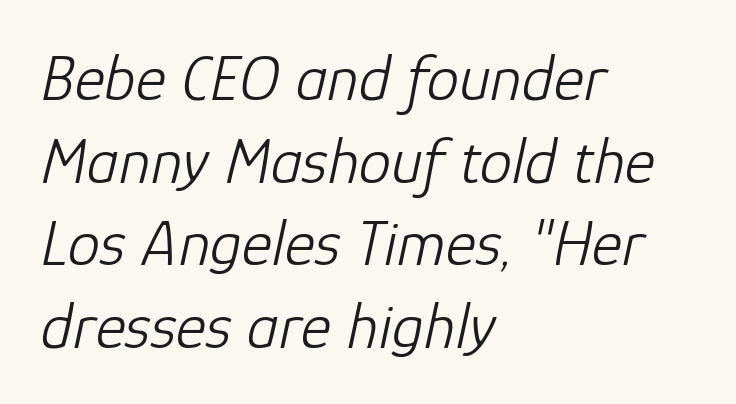
{"italic": "yes", "lean": "right", "slant_degrees": 12, "bold": "no", "weight": "light", "width": "normal", "stroke_contrast": "low", "x_height": "medium", "monospaced": "no", "underline": "no", "align": "left", "line_spacing": "normal", "line_spacing_ratio": 1.27, "letter_spacing": "normal", "letter_spacing_em": 0.0, "glyph_px": 65}
